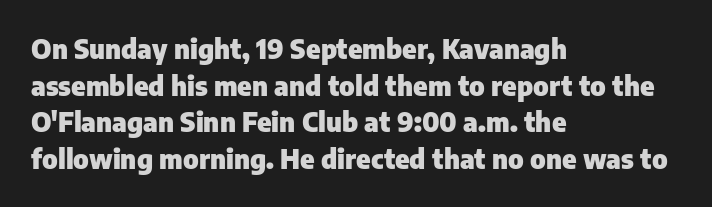
{"italic": "no", "bold": "yes", "underline": "no", "align": "left", "line_spacing": "normal", "line_spacing_ratio": 1.36, "letter_spacing": "normal", "letter_spacing_em": 0.0, "glyph_px": 27}
